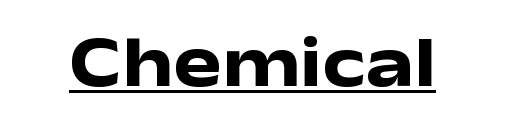
Standard letterfit; no display-style spreading of the glyphs. Has an underline been added? It has. Do the letters lean? They stand straight. These lines are rendered in a variable-pitch font. A dark, heavy texture on the line: the type is bold.
